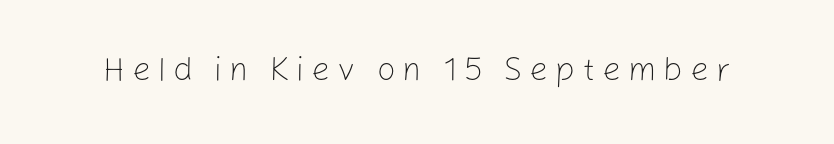
{"serif": "no", "italic": "no", "bold": "no", "weight": "light", "width": "normal", "stroke_contrast": "low", "x_height": "medium", "monospaced": "no", "underline": "no", "letter_spacing": "wide", "letter_spacing_em": 0.21, "glyph_px": 33}
